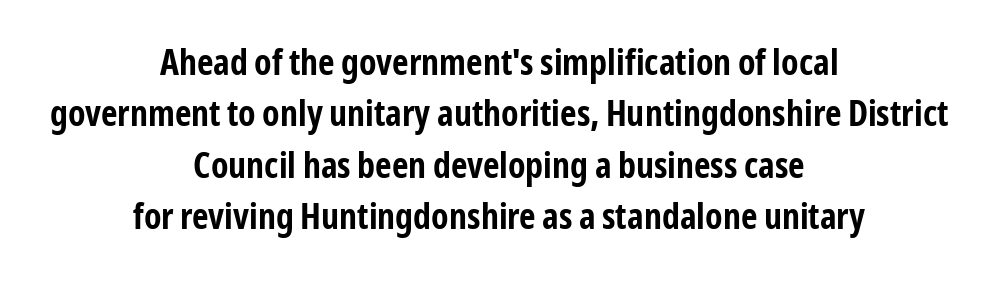
Regarding leading, the lines here are spaced in the standard way. The rendering uses natural spacing where letterforms have individual widths. The type family on display is of the sans-serif kind. The passage shown has conventional tracking throughout. Any mark beneath the type? The region is blank. This sample uses an upright cut, with every glyph sitting square on the baseline.
